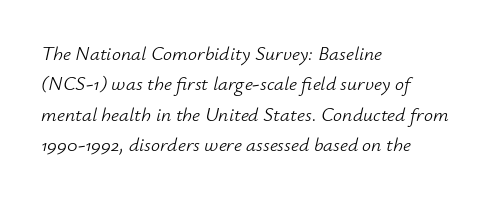
You could call the tracking neutral — neither tight nor loose. The typesetter chose a ragged-right arrangement here. Italic: yes, the glyphs are oblique. Check under the words: just untouched page. The leading is moderate, giving the passage an even texture. The letterforms sit at book weight or below.
